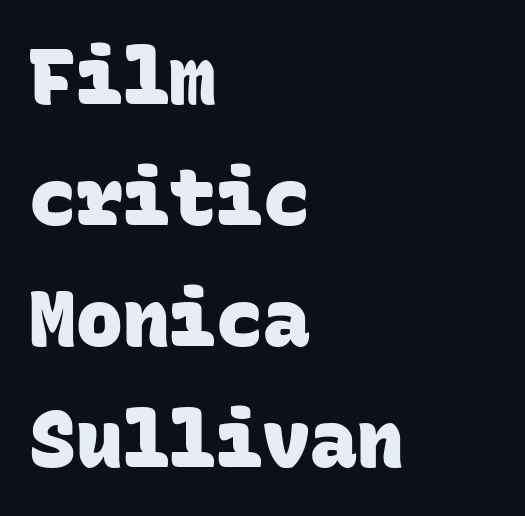
The image shows 78 px heavy sans-serif type, monospaced; set left-aligned, normal line spacing (1.55x), normal letter spacing, not underlined; low stroke contrast and a large x-height.
